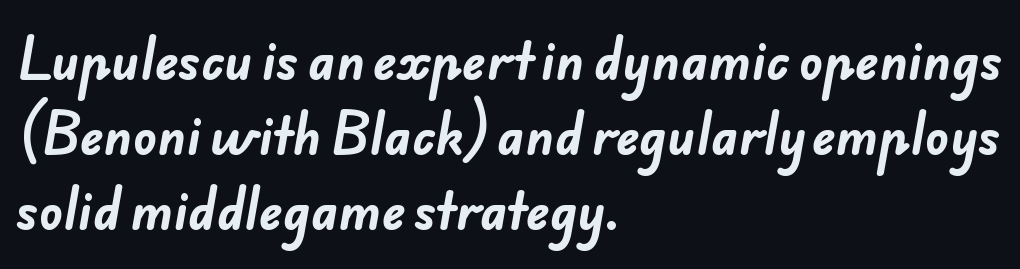
{"serif": "no", "bold": "yes", "weight": "bold", "width": "normal", "stroke_contrast": "low", "x_height": "small", "monospaced": "no", "underline": "no", "align": "left", "line_spacing": "normal", "line_spacing_ratio": 1.53, "letter_spacing": "normal", "letter_spacing_em": 0.0, "glyph_px": 49}
